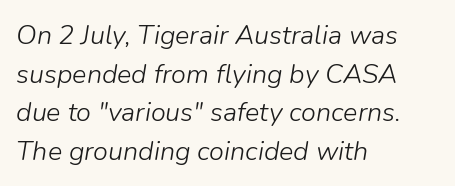
Q: Is the text bold? A: No.
Q: Is the text italic (slanted)? A: Yes, it leans right by about 9 degrees.
Q: Is the text underlined? A: No.
Q: How is the paragraph aligned? A: Left-aligned.
Q: Is the spacing between letters normal or unusually wide? A: Normal.
Q: Is the spacing between lines tight, normal or loose? A: Normal.
